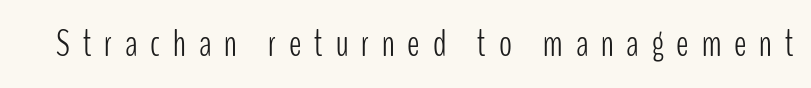
{"serif": "no", "italic": "no", "bold": "no", "weight": "light", "width": "condensed", "stroke_contrast": "low", "x_height": "medium", "monospaced": "no", "underline": "no", "letter_spacing": "wide", "letter_spacing_em": 0.34, "glyph_px": 38}
